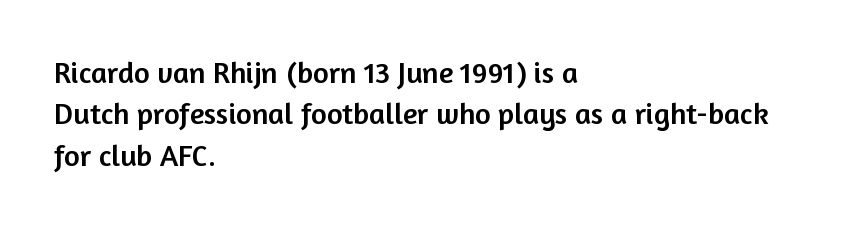
{"serif": "no", "italic": "no", "width": "normal", "stroke_contrast": "low", "x_height": "medium", "monospaced": "no", "underline": "no", "align": "left", "line_spacing": "normal", "line_spacing_ratio": 1.38, "letter_spacing": "normal", "letter_spacing_em": 0.0, "glyph_px": 30}
